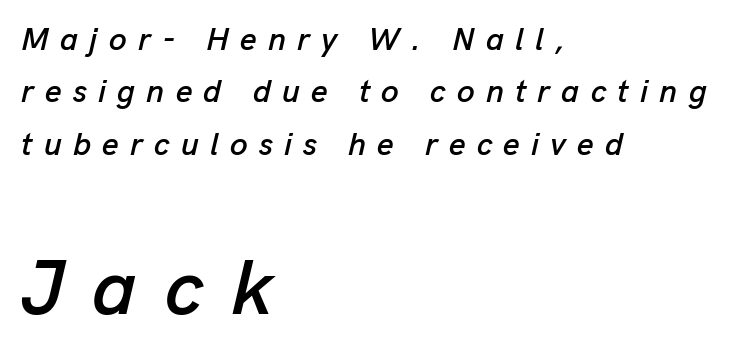
The image shows 79 px text type, italic (leaning right); set left-aligned, normal line spacing (1.64x), unusually wide letter spacing (+0.35 em), not underlined; the second (bottom) block is 2.47x larger; low stroke contrast and a medium x-height.
